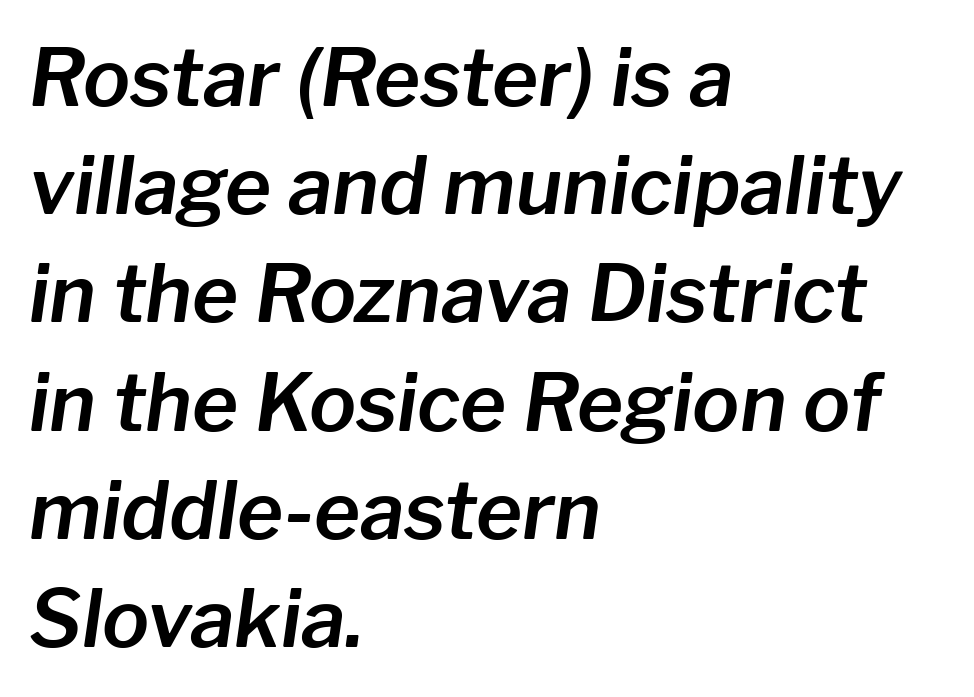
Q: Is the text italic (slanted)? A: Yes, it leans right by about 8 degrees.
Q: Is the text underlined? A: No.
Q: How is the paragraph aligned? A: Left-aligned.
Q: Is the spacing between letters normal or unusually wide? A: Normal.
Q: Is the spacing between lines tight, normal or loose? A: Normal.
Q: Width (condensed, normal, or wide)? A: Normal.
Q: Stroke contrast? A: Low.
Q: x-height? A: Medium.
Q: Monospaced? A: No.
